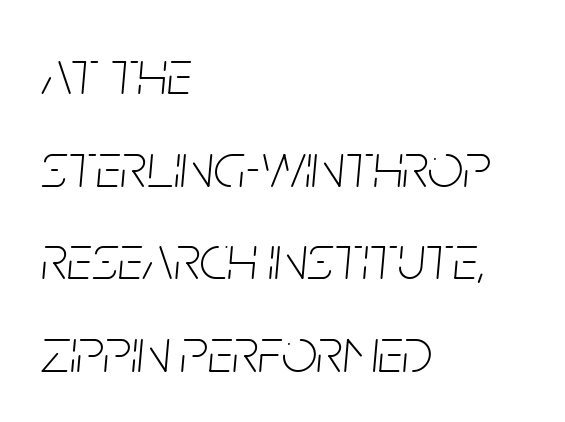
The image shows 63 px thin, condensed type, italic (leaning right); set left-aligned, normal line spacing (1.47x), normal letter spacing, not underlined; low stroke contrast and a large x-height.
